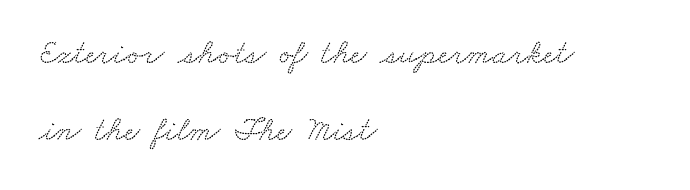
The image shows 34 px wide serif type; set left-aligned, loose line spacing (2.26x), normal letter spacing, not underlined; low stroke contrast and a small x-height.
